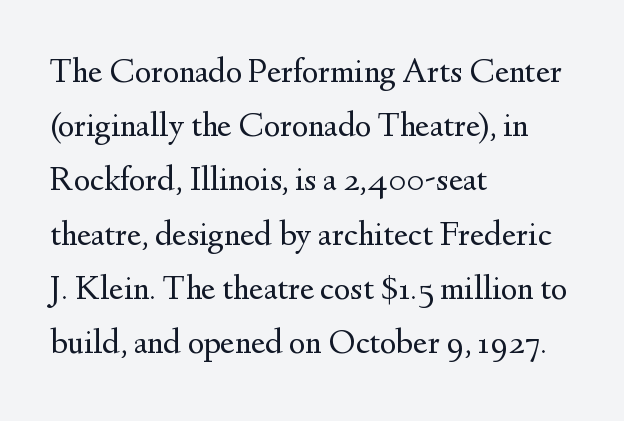
In CSS terms this would be text-align: left. Looks like regular typesetting: each glyph gets only the width it needs. This rendering leaves character spacing at its baseline value. If you measured baseline to baseline, you'd find a middling distance. The baseline area is clear.
